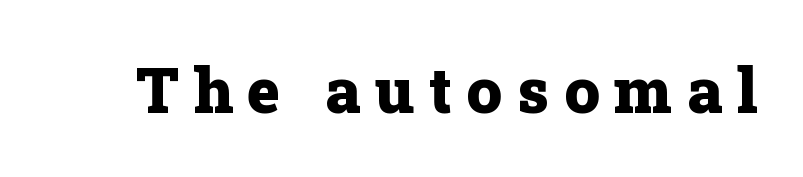
{"serif": "yes", "italic": "no", "bold": "yes", "weight": "heavy", "width": "normal", "stroke_contrast": "low", "x_height": "medium", "monospaced": "no", "underline": "no", "letter_spacing": "wide", "letter_spacing_em": 0.23, "glyph_px": 63}
